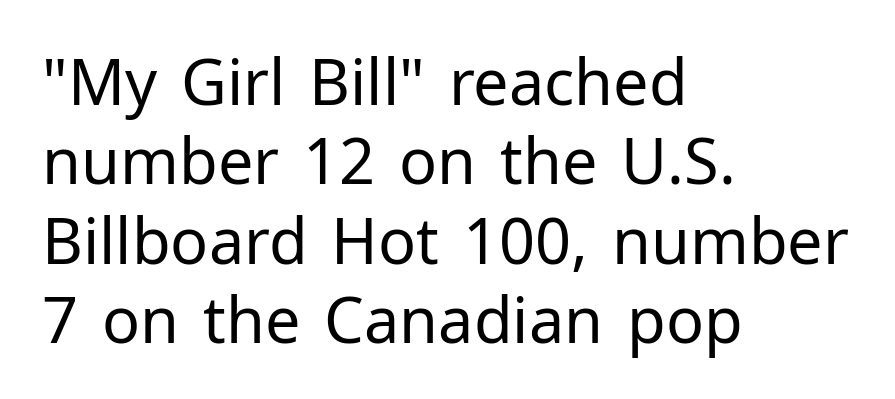
{"serif": "no", "italic": "no", "bold": "no", "weight": "regular", "width": "normal", "stroke_contrast": "low", "x_height": "medium", "monospaced": "no", "underline": "no", "align": "left", "line_spacing": "normal", "line_spacing_ratio": 1.26, "letter_spacing": "normal", "letter_spacing_em": 0.0, "glyph_px": 63}
